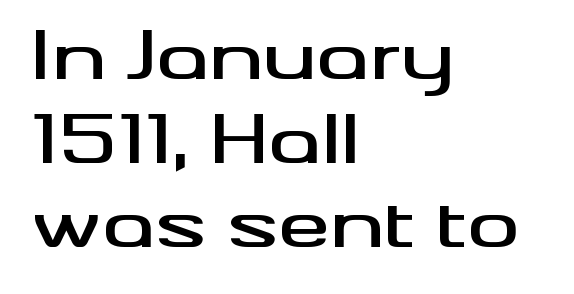
{"serif": "no", "italic": "no", "width": "wide", "stroke_contrast": "medium", "x_height": "small", "monospaced": "no", "underline": "no", "align": "left", "line_spacing": "normal", "line_spacing_ratio": 1.29, "letter_spacing": "normal", "letter_spacing_em": 0.0, "glyph_px": 65}
